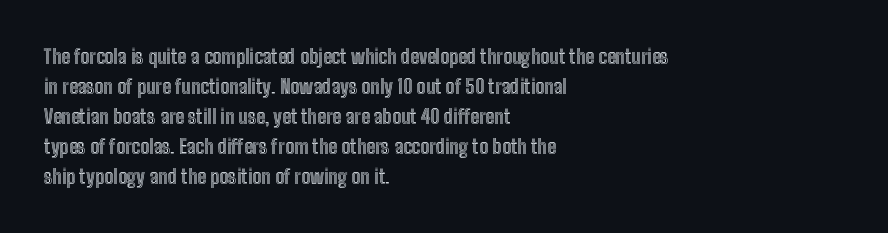
Q: Is the text italic (slanted)? A: No, it is upright.
Q: Is the text underlined? A: No.
Q: How is the paragraph aligned? A: Left-aligned.
Q: Is the spacing between letters normal or unusually wide? A: Normal.
Q: Is the spacing between lines tight, normal or loose? A: Normal.
